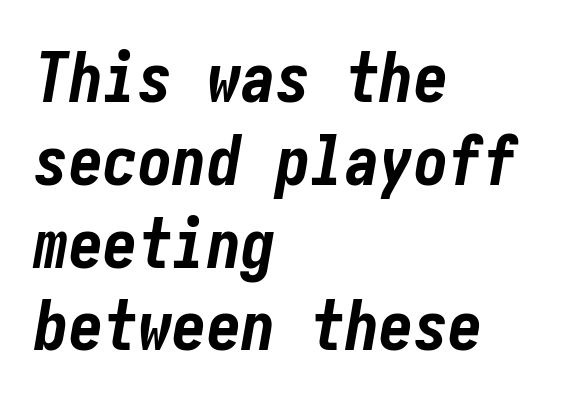
Q: Is the text bold? A: Yes.
Q: Is the text italic (slanted)? A: Yes, it leans right by about 10 degrees.
Q: Is the text underlined? A: No.
Q: How is the paragraph aligned? A: Left-aligned.
Q: Is the spacing between letters normal or unusually wide? A: Normal.
Q: Width (condensed, normal, or wide)? A: Condensed.
Q: Stroke contrast? A: Low.
Q: x-height? A: Medium.
